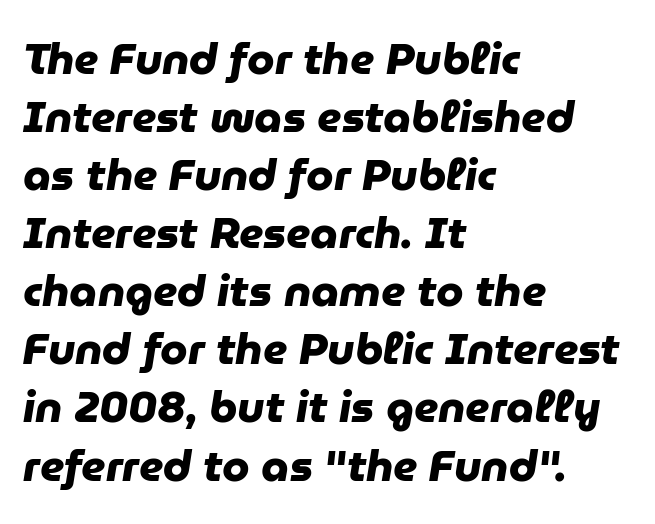
The image shows 44 px heavy sans-serif type; set left-aligned, normal line spacing (1.32x), normal letter spacing, not underlined; low stroke contrast and a medium x-height.
